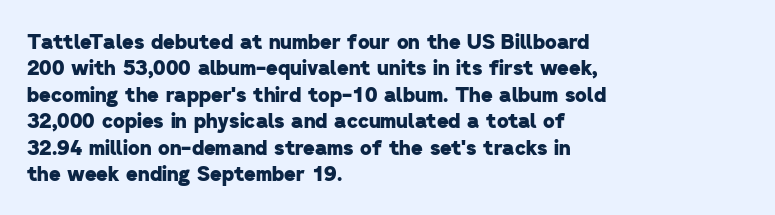
{"bold": "yes", "underline": "no", "align": "left", "line_spacing": "normal", "line_spacing_ratio": 1.32, "letter_spacing": "normal", "letter_spacing_em": 0.0, "glyph_px": 20}
